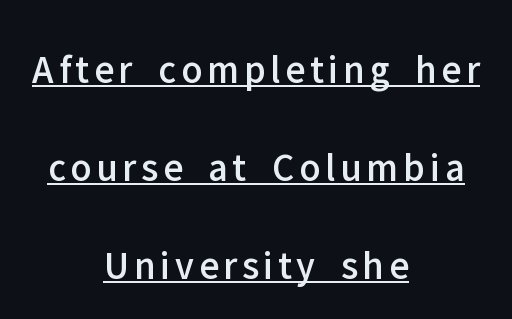
The image shows 40 px sans-serif type, upright; set centered, loose line spacing (2.45x), underlined; low stroke contrast and a medium x-height.
